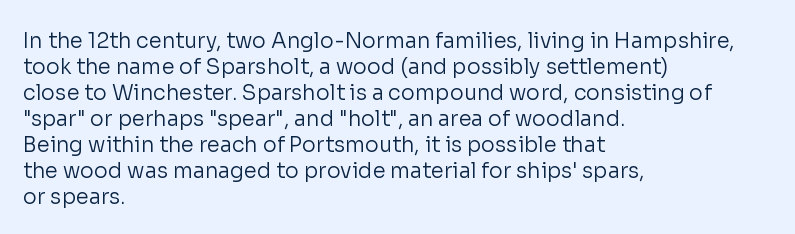
The typography opts for an upright posture over an oblique one. Unmarked baselines from the first word to the last. Students, note that the glyphs here touch the page at normal intervals. Which margin do the lines hug? The left one — the right edge is uneven. The typesetting does not lean heavy: it is not bold.
